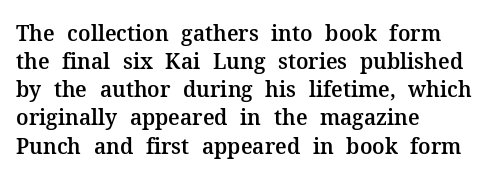
{"italic": "no", "underline": "no", "align": "left", "line_spacing": "normal", "line_spacing_ratio": 1.34, "letter_spacing": "normal", "letter_spacing_em": 0.0, "glyph_px": 21}
